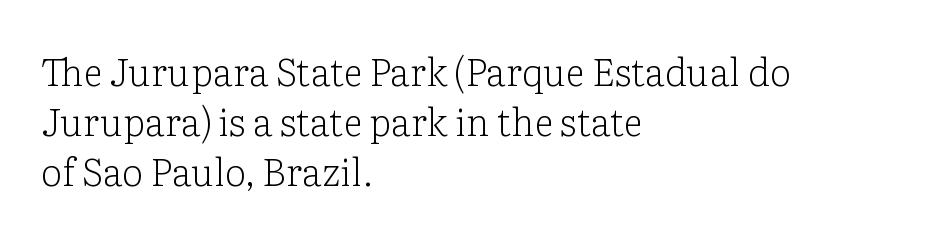
The image shows 38 px light serif type, upright; set left-aligned, normal line spacing (1.31x), normal letter spacing, not underlined; low stroke contrast and a medium x-height.
